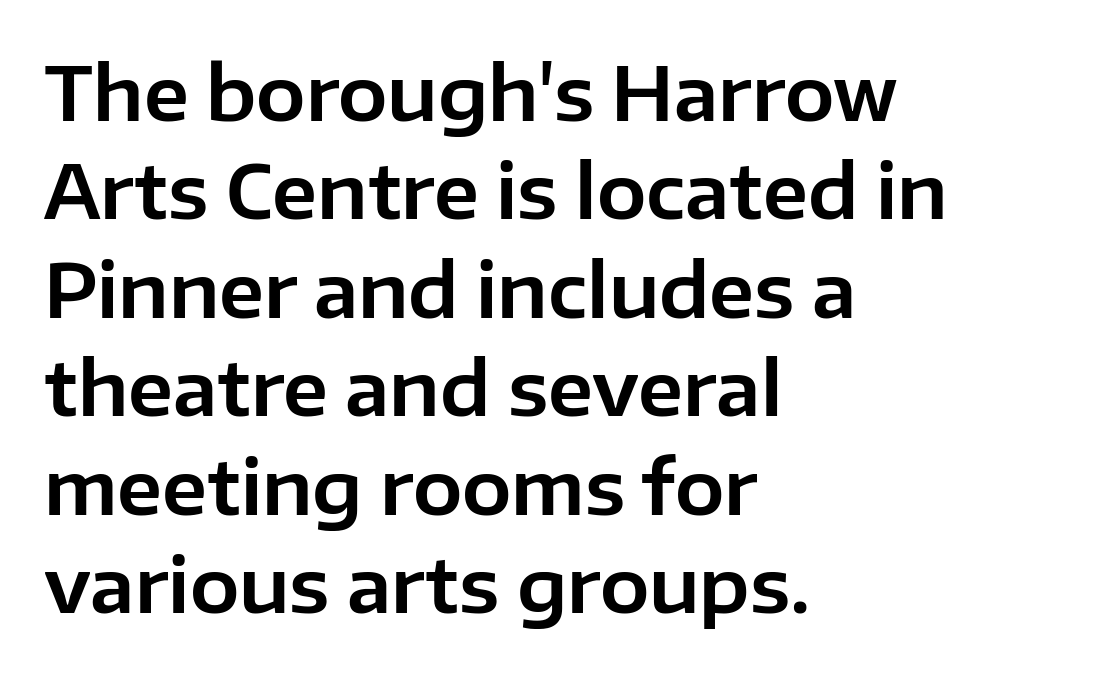
The image shows 74 px sans-serif type, upright; set left-aligned, normal line spacing (1.33x), normal letter spacing, not underlined; low stroke contrast and a medium x-height.
